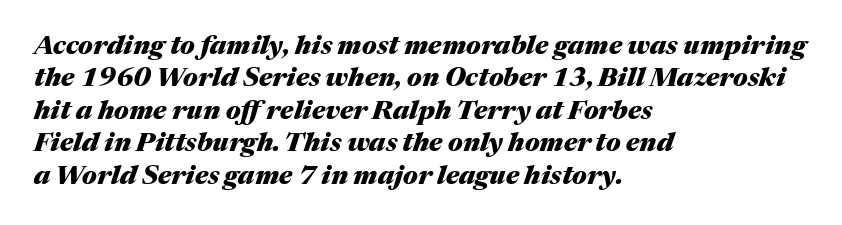
Q: Is the text bold? A: Yes.
Q: Is the text italic (slanted)? A: Yes, it leans right by about 17 degrees.
Q: Is the text underlined? A: No.
Q: How is the paragraph aligned? A: Left-aligned.
Q: Is the spacing between letters normal or unusually wide? A: Normal.
Q: Is the spacing between lines tight, normal or loose? A: Normal.
